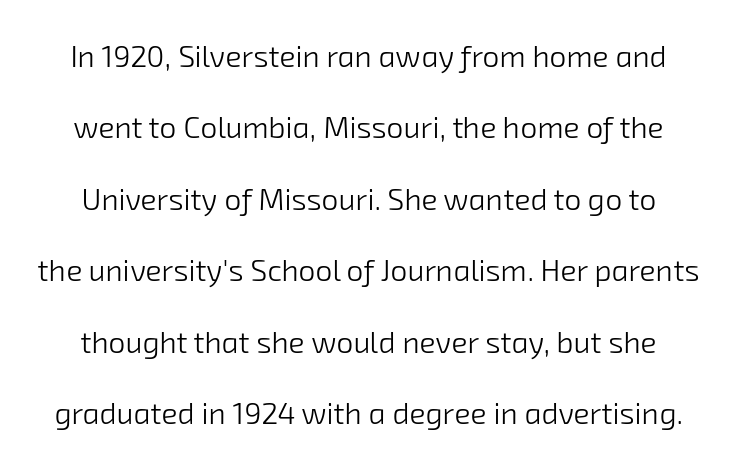
{"serif": "no", "bold": "no", "weight": "light", "width": "normal", "stroke_contrast": "low", "x_height": "medium", "monospaced": "no", "underline": "no", "line_spacing": "loose", "line_spacing_ratio": 2.38, "letter_spacing": "normal", "letter_spacing_em": 0.0, "glyph_px": 30}
